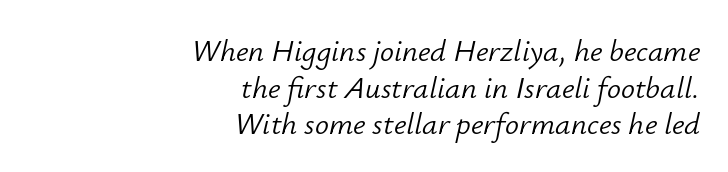
The image shows 31 px light type, italic (leaning right); set right-aligned, line spacing 1.18x, normal letter spacing, not underlined; low stroke contrast and a small x-height.
